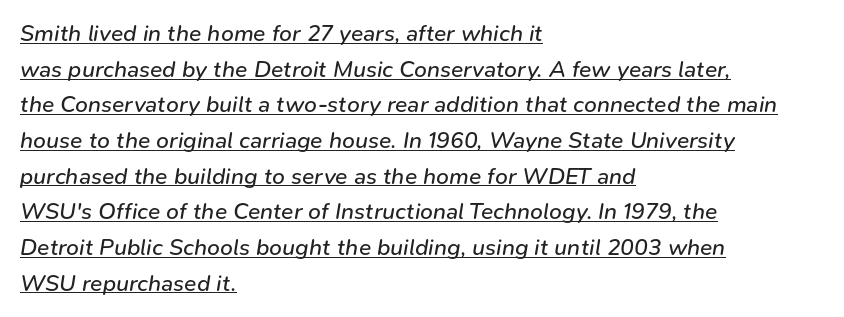
The image shows 23 px text type, italic (leaning right); set left-aligned, normal line spacing (1.55x), normal letter spacing, underlined.
